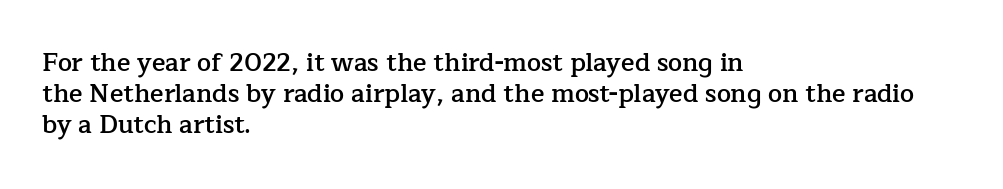
{"italic": "no", "bold": "semi", "underline": "no", "align": "left", "line_spacing": "normal", "line_spacing_ratio": 1.25, "letter_spacing": "normal", "letter_spacing_em": 0.0, "glyph_px": 25}
